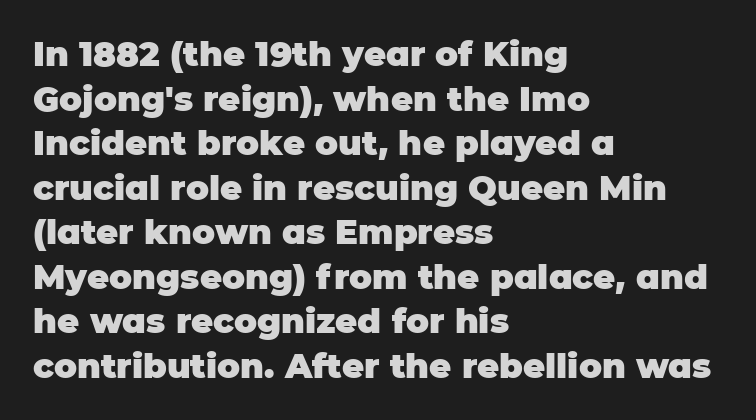
Each letter keeps its own natural width here, so spacing adapts to shape. Is there much room between lines? A standard amount, neither cramped nor airy. Default kerning and tracking; the words read as compact shapes. Descender tails drop into unmarked territory. I'd describe the lettering as bold — thick and assertive.
